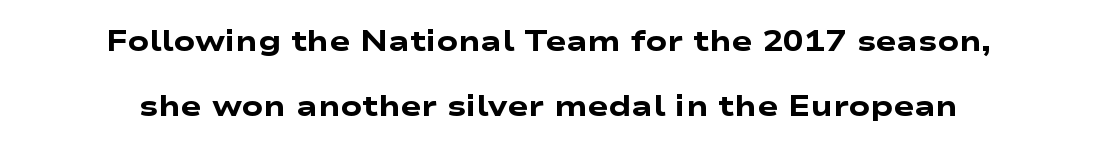
The image shows 28 px heavy, wide sans-serif type; set centered, loose line spacing (2.31x), normal letter spacing, not underlined; low stroke contrast and a medium x-height.
